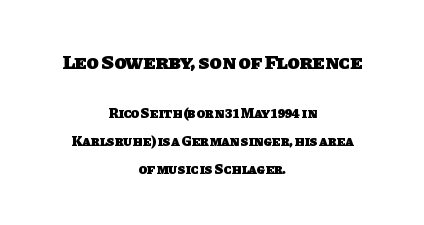
Q: Is the text bold? A: Yes.
Q: Is the text underlined? A: No.
Q: How is the paragraph aligned? A: Centered.
Q: Is the spacing between letters normal or unusually wide? A: Normal.
Q: Is the spacing between lines tight, normal or loose? A: Loose.
Q: Which block of text is set in a larger size, the first (top) or the second (bottom)? A: The first (top) one.
